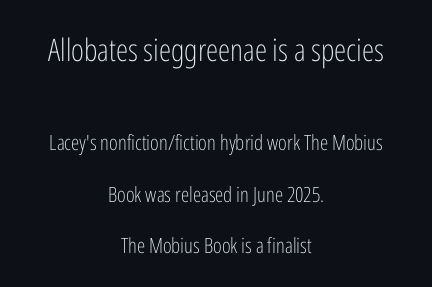
The image shows 31 px light, condensed sans-serif type, upright; set centered, loose line spacing (2.44x), normal letter spacing, not underlined; the first (top) block is 1.48x larger; low stroke contrast and a medium x-height.
